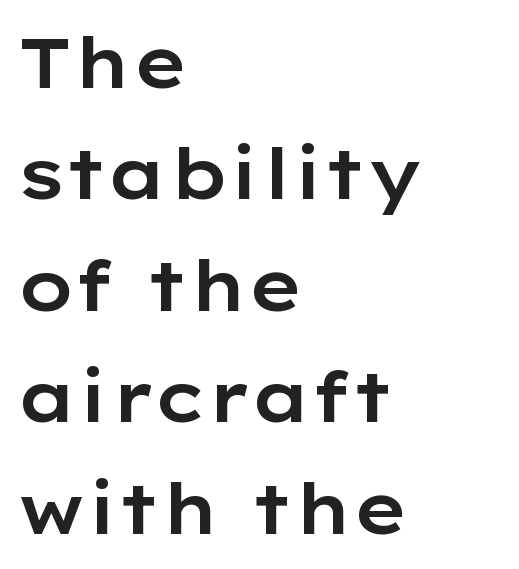
The image shows 71 px wide sans-serif type, upright; set left-aligned, normal line spacing (1.57x), normal letter spacing, not underlined; low stroke contrast and a medium x-height.
